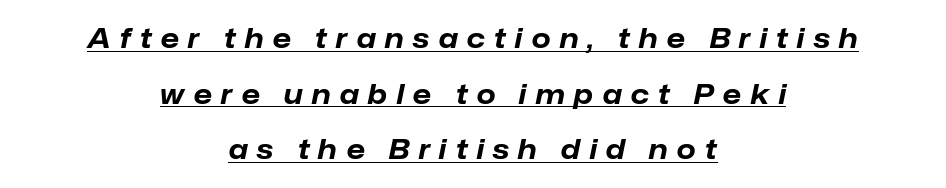
The face used here has the dense, thick strokes of a bold. The face used here appears with an underline applied. The compositor balanced each line on the midline. Designer's note — italics engaged. The letters are spread apart with noticeably loose tracking.
